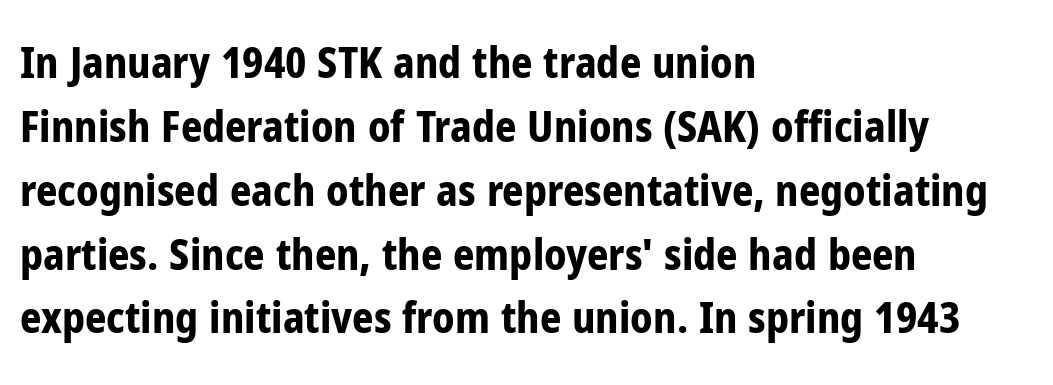
Q: Is the text bold? A: Yes.
Q: Is the text italic (slanted)? A: No, it is upright.
Q: Is the typeface a serif or a sans-serif typeface? A: Sans-serif.
Q: Is the text underlined? A: No.
Q: How is the paragraph aligned? A: Left-aligned.
Q: Is the spacing between letters normal or unusually wide? A: Normal.
Q: Is the spacing between lines tight, normal or loose? A: Normal.
Q: Width (condensed, normal, or wide)? A: Condensed.
Q: Stroke contrast? A: Low.
Q: x-height? A: Medium.
Q: Monospaced? A: No.
